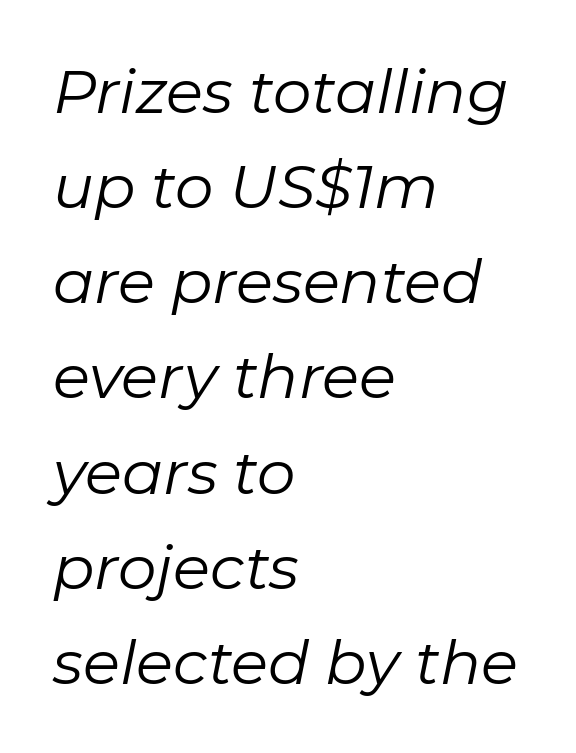
The image shows 61 px regular-weight type, italic (leaning right); set left-aligned, normal line spacing (1.56x), normal letter spacing, not underlined; low stroke contrast and a medium x-height.
